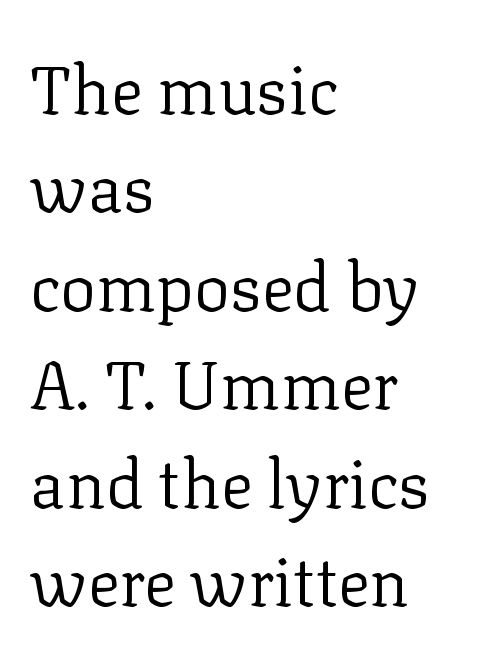
The image shows 67 px regular-weight serif type, upright; set left-aligned, normal line spacing (1.47x), normal letter spacing, not underlined; low stroke contrast and a medium x-height.
